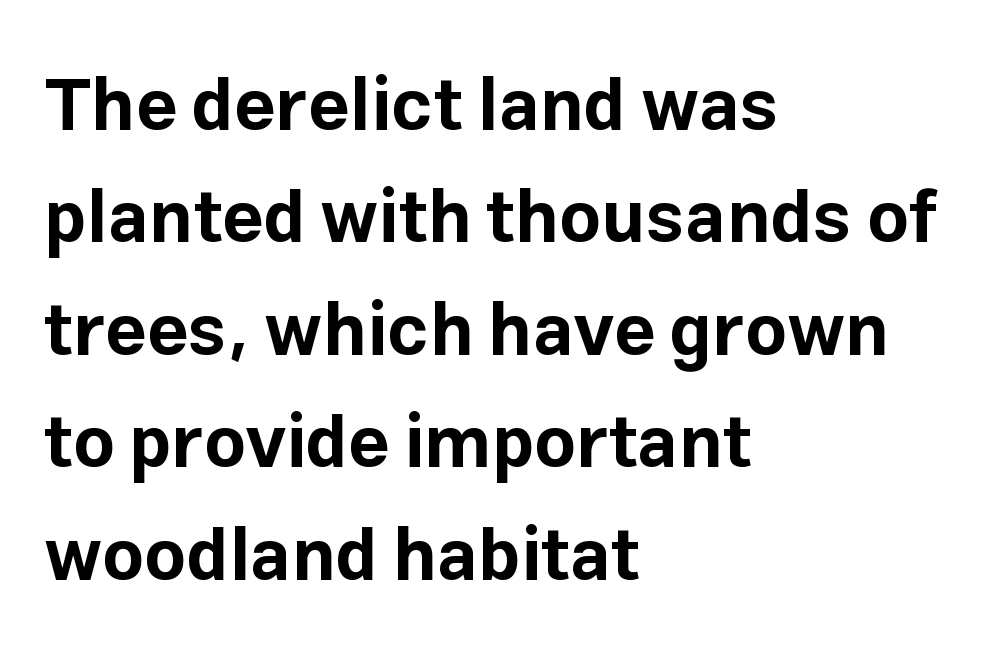
Q: Is the text bold? A: Yes.
Q: Is the text italic (slanted)? A: No, it is upright.
Q: Is the typeface a serif or a sans-serif typeface? A: Sans-serif.
Q: Is the text underlined? A: No.
Q: How is the paragraph aligned? A: Left-aligned.
Q: Is the spacing between letters normal or unusually wide? A: Normal.
Q: Is the spacing between lines tight, normal or loose? A: Normal.
Q: Width (condensed, normal, or wide)? A: Normal.
Q: Stroke contrast? A: Low.
Q: x-height? A: Medium.
Q: Monospaced? A: No.
